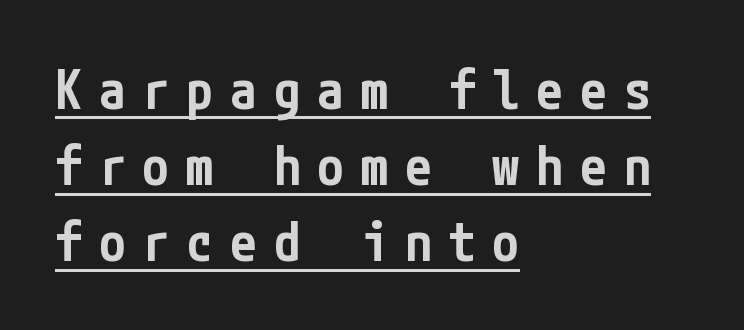
Q: Is the text bold? A: Semi-bold.
Q: Is the text italic (slanted)? A: No, it is upright.
Q: Is the typeface a serif or a sans-serif typeface? A: Sans-serif.
Q: Is the text underlined? A: Yes.
Q: How is the paragraph aligned? A: Left-aligned.
Q: Is the spacing between letters normal or unusually wide? A: Unusually wide.
Q: Is the spacing between lines tight, normal or loose? A: Normal.
Q: Width (condensed, normal, or wide)? A: Condensed.
Q: Stroke contrast? A: Low.
Q: x-height? A: Medium.
